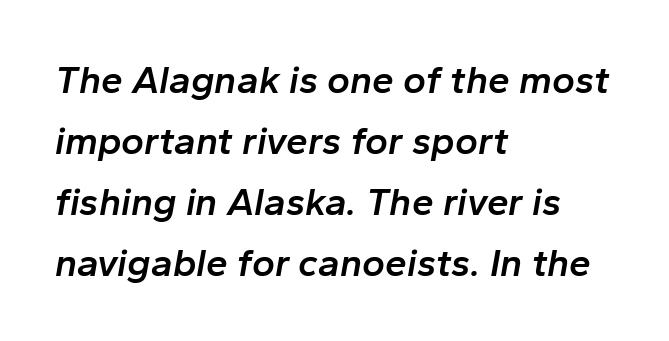
Compared with a centered layout, this one pins lines to the left instead. Italic: yes, the glyphs are oblique. A normal amount of white space separates one row of letters from the next. Here the glyphs are tracked normally, forming tight word shapes. Character widths vary here, with narrow letters taking less room than wide ones.
